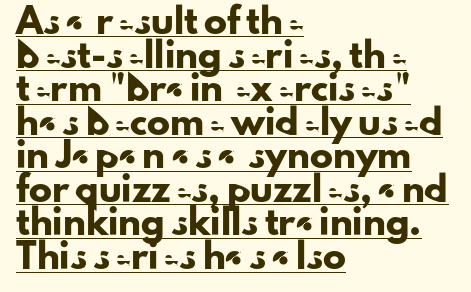
Q: Is the text italic (slanted)? A: No, it is upright.
Q: Is the text underlined? A: Yes.
Q: How is the paragraph aligned? A: Left-aligned.
Q: Is the spacing between letters normal or unusually wide? A: Normal.
Q: Is the spacing between lines tight, normal or loose? A: Normal.
